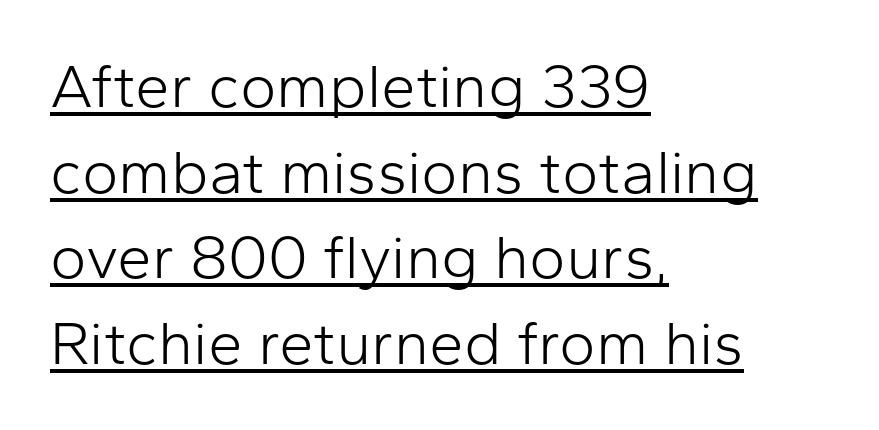
Is there any slant? The stems are plumb. The text block is weighted toward the left margin, trailing off unevenly rightward. These lines are composed in type without serifs. These lines keep a tight, regular rhythm from letter to letter. Does the leading feel generous? No, just average.
